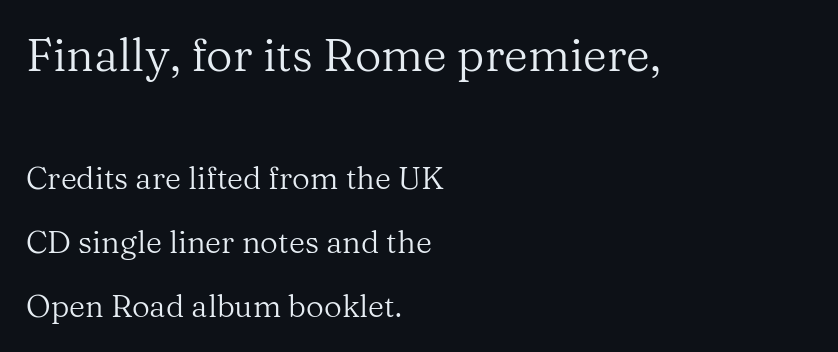
{"serif": "yes", "italic": "no", "bold": "no", "weight": "regular", "width": "normal", "stroke_contrast": "medium", "x_height": "medium", "monospaced": "no", "underline": "no", "align": "left", "line_spacing": "loose", "line_spacing_ratio": 2.07, "letter_spacing": "normal", "letter_spacing_em": 0.0, "larger_block": "first", "size_ratio": 1.48, "glyph_px": 46}
